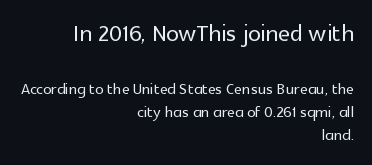
The rendering keeps characters at their native spacing. Is there much room between lines? No — they nearly touch. A roman cut, with each character standing at attention. Spacing verdict: proportional, widths tailored to each character.
